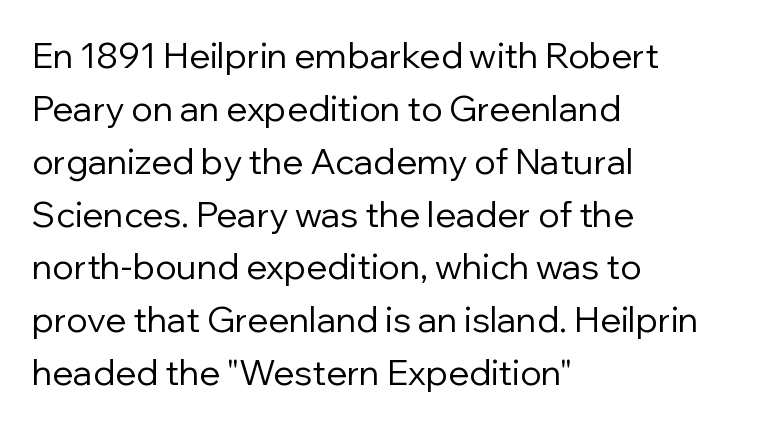
The image shows 35 px regular-weight sans-serif type, upright; set left-aligned, normal line spacing (1.51x), normal letter spacing, not underlined; low stroke contrast and a medium x-height.
